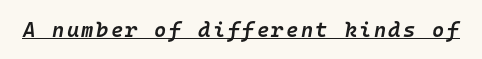
The image shows 21 px text type, italic (leaning right); set underlined.
